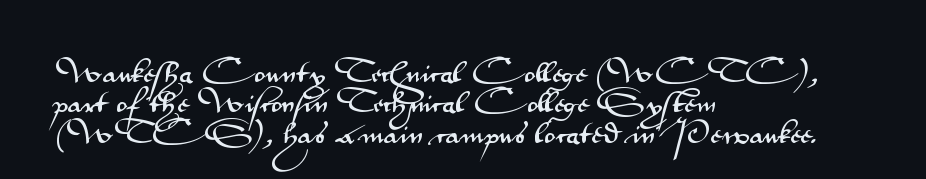
{"underline": "no", "align": "left", "line_spacing": "normal", "line_spacing_ratio": 1.32, "letter_spacing": "normal", "letter_spacing_em": 0.0, "glyph_px": 23}
